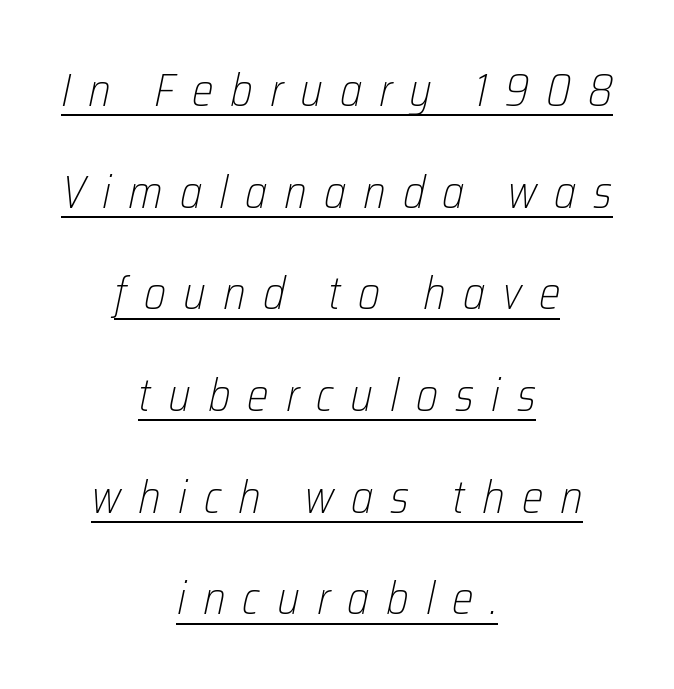
The image shows 46 px light, condensed type, italic (leaning right); set centered, loose line spacing (2.21x), unusually wide letter spacing (+0.37 em), underlined; low stroke contrast and a medium x-height.
